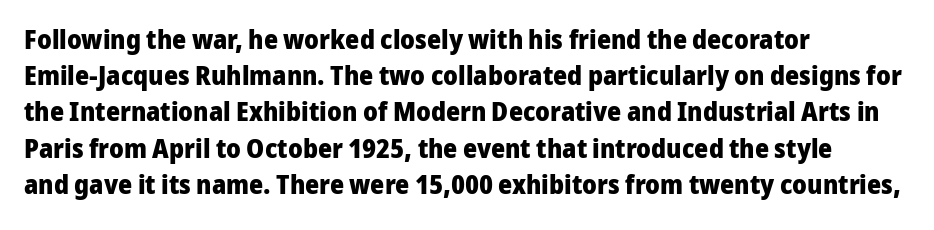
The image shows 27 px bold type, upright; set left-aligned, normal line spacing (1.34x), normal letter spacing, not underlined.
